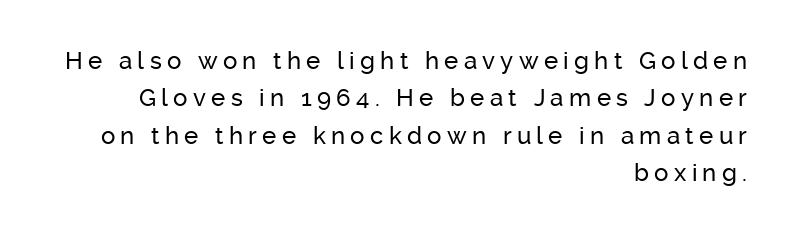
{"italic": "no", "underline": "no", "align": "right", "line_spacing": "normal", "line_spacing_ratio": 1.56, "letter_spacing": "wide", "letter_spacing_em": 0.22, "glyph_px": 24}
